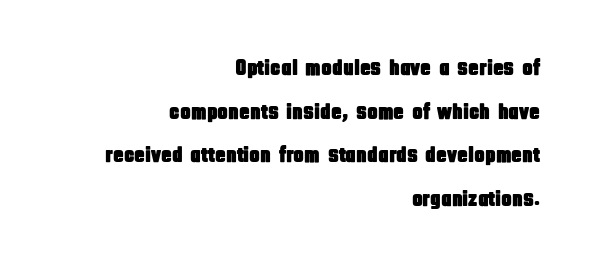
{"italic": "no", "underline": "no", "align": "right", "line_spacing": "loose", "line_spacing_ratio": 1.98, "letter_spacing": "normal", "letter_spacing_em": 0.0, "glyph_px": 22}
